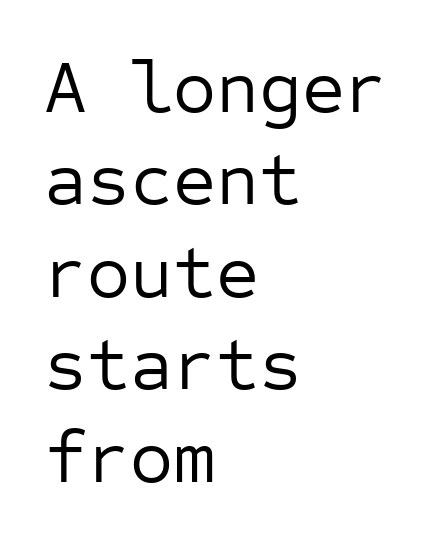
{"serif": "no", "italic": "no", "bold": "no", "weight": "regular", "width": "normal", "stroke_contrast": "low", "x_height": "medium", "monospaced": "yes", "underline": "no", "align": "left", "line_spacing": "normal", "line_spacing_ratio": 1.25, "letter_spacing": "normal", "letter_spacing_em": 0.0, "glyph_px": 74}
